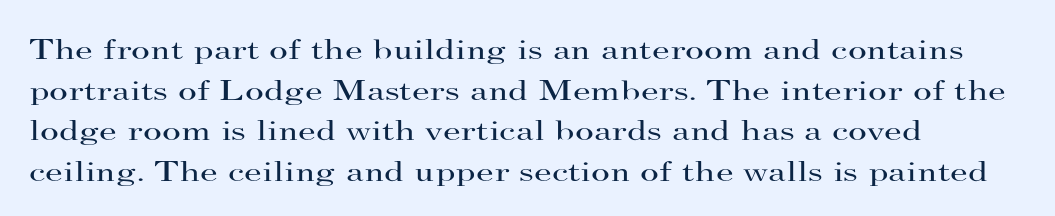
Unlike a clean sans, this face finishes its strokes with serifs. Stem width sits at or under what a default text font uses. Caption: multi-line text, flush left, ragged right. Designer's note — italics off, roman on.
